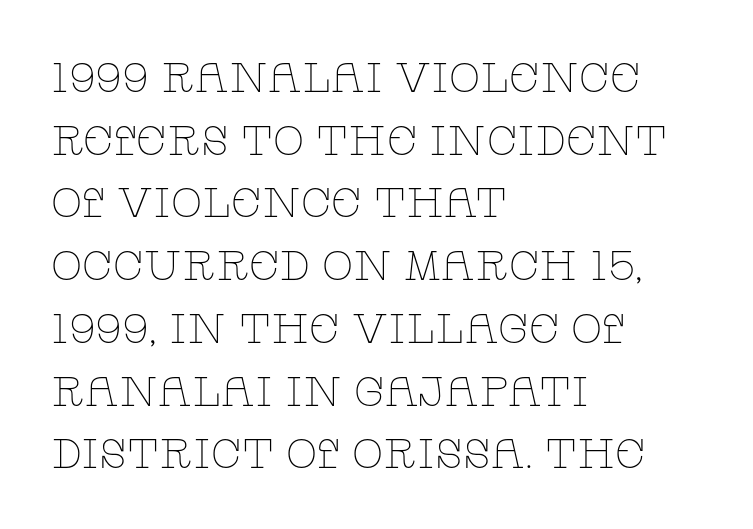
{"serif": "yes", "italic": "no", "bold": "no", "weight": "thin", "width": "wide", "stroke_contrast": "low", "x_height": "large", "monospaced": "no", "underline": "no", "align": "left", "line_spacing": "normal", "line_spacing_ratio": 1.53, "letter_spacing": "normal", "letter_spacing_em": 0.0, "glyph_px": 41}
